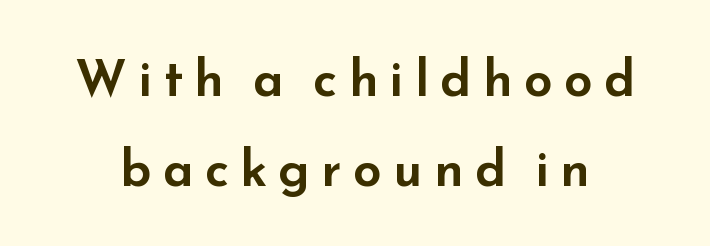
Q: Is the text italic (slanted)? A: No, it is upright.
Q: Is the typeface a serif or a sans-serif typeface? A: Sans-serif.
Q: Is the text underlined? A: No.
Q: Is the spacing between letters normal or unusually wide? A: Unusually wide.
Q: Width (condensed, normal, or wide)? A: Wide.
Q: Stroke contrast? A: Low.
Q: x-height? A: Small.
Q: Monospaced? A: No.
